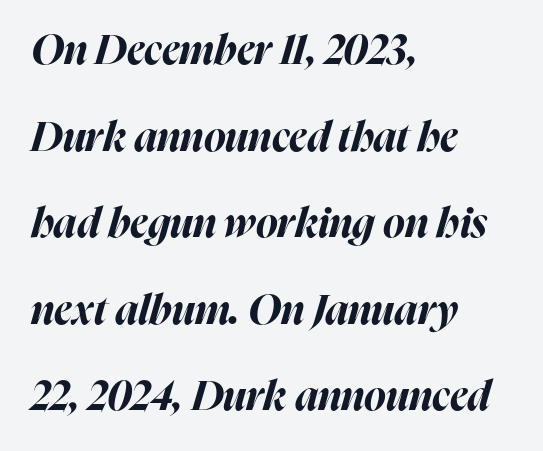
Q: Is the text bold? A: Yes.
Q: Is the text italic (slanted)? A: Yes, it leans right by about 16 degrees.
Q: Is the text underlined? A: No.
Q: How is the paragraph aligned? A: Left-aligned.
Q: Is the spacing between letters normal or unusually wide? A: Normal.
Q: Is the spacing between lines tight, normal or loose? A: Loose.
Q: Width (condensed, normal, or wide)? A: Normal.
Q: Stroke contrast? A: High.
Q: x-height? A: Medium.
Q: Monospaced? A: No.
